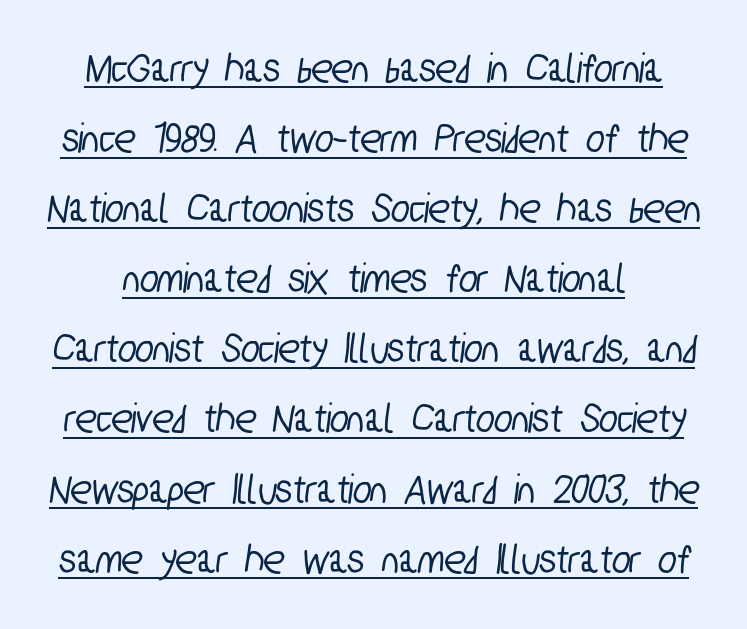
The image shows 43 px condensed sans-serif type; set normal line spacing (1.63x), normal letter spacing, underlined; low stroke contrast and a medium x-height.
